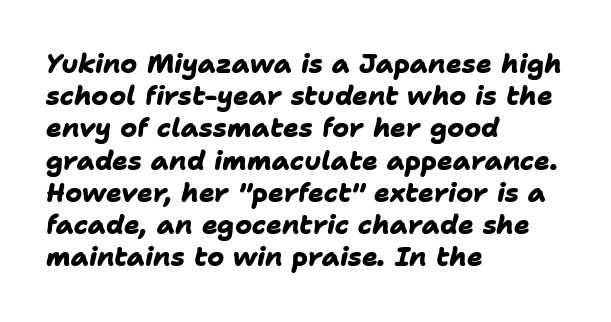
Short and long lines alike share a common starting point at left. Is the type bold? Yes — the strokes are clearly thick and heavy. The type is set solid horizontally, with unmodified tracking. Check the space under the baseline: it is left empty.
